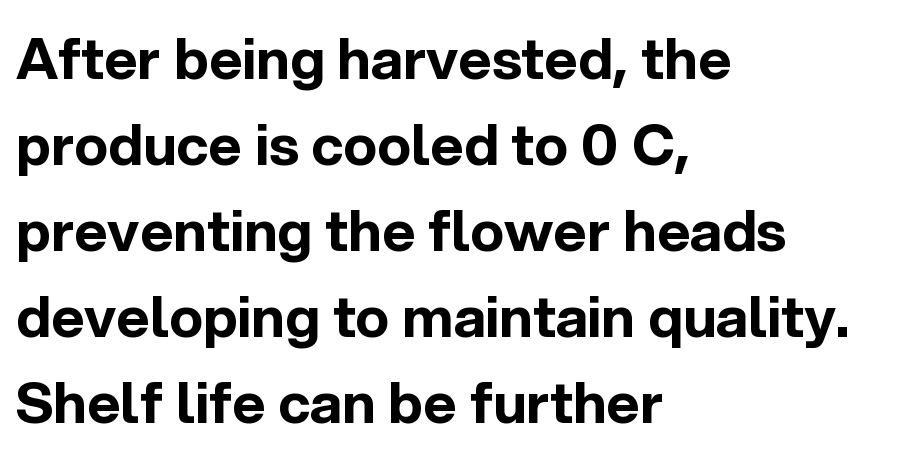
The face used here is a sans, in the tradition of grotesques and geometrics. A roman cut, with each character standing at attention. Strokes here are thick enough to call this a true bold. No word sits above an underline. The lines sit at an ordinary, default distance from one another. Reading down the block, your eye returns to a fixed left position each line.
